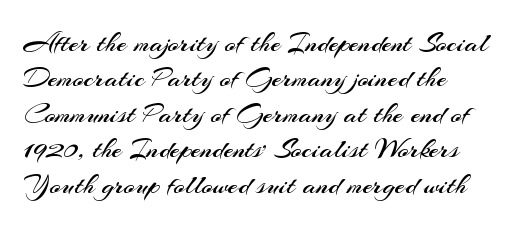
The paragraph has a hard left edge and a soft right edge. Weight: regular or lighter. The rendering keeps characters at their native spacing. Think of a printed novel: that variable character pitch is what you see here.
